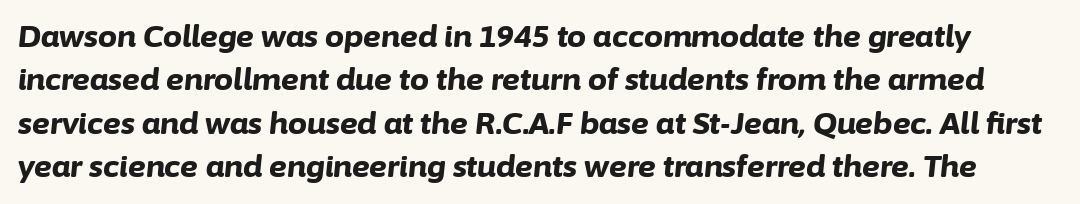
Q: Is the text bold? A: Yes.
Q: Is the text italic (slanted)? A: Yes, it leans right by about 6 degrees.
Q: Is the text underlined? A: No.
Q: Is the spacing between letters normal or unusually wide? A: Normal.
Q: Is the spacing between lines tight, normal or loose? A: Normal.
Q: Width (condensed, normal, or wide)? A: Normal.
Q: Stroke contrast? A: Low.
Q: x-height? A: Medium.
Q: Monospaced? A: No.
